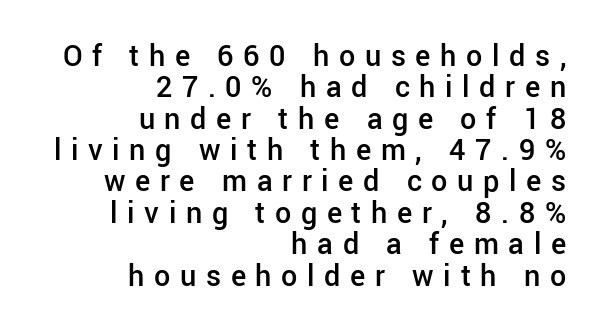
{"serif": "no", "italic": "no", "bold": "semi", "weight": "semibold", "width": "normal", "stroke_contrast": "low", "x_height": "medium", "monospaced": "no", "underline": "no", "align": "right", "line_spacing": "tight", "line_spacing_ratio": 0.98, "letter_spacing": "wide", "letter_spacing_em": 0.3, "glyph_px": 32}
